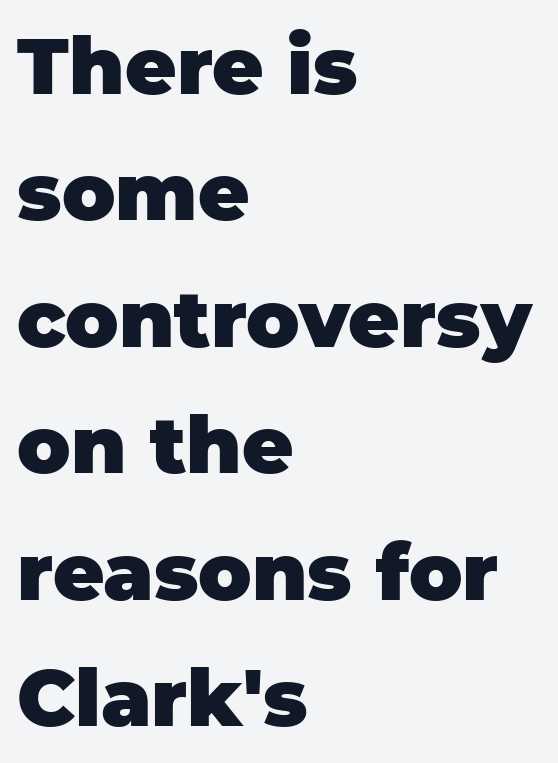
Glyph-to-glyph distance matches everyday printed text. Tall strokes in this sample are plumb rather than angled. Grotesque or geometric, the face here clearly has no serifs. In terms of leading, this rendering sits right in the middle. The face used here is proportionally spaced, like ordinary book or web type.
